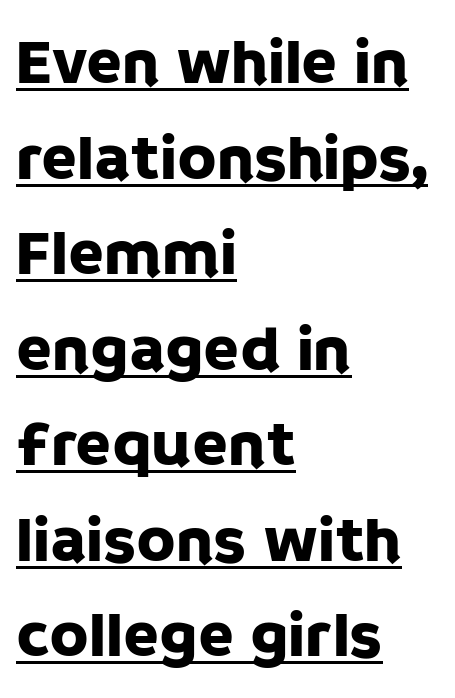
Nope, no serifs anywhere on these letters. The type is set solid horizontally, with unmodified tracking. The letters advance in unequal steps, a hallmark of proportional type. Is there much room between lines? A standard amount, neither cramped nor airy. The letters stand upright; this is a roman face. The rendering anchors every line to the left-hand side.
